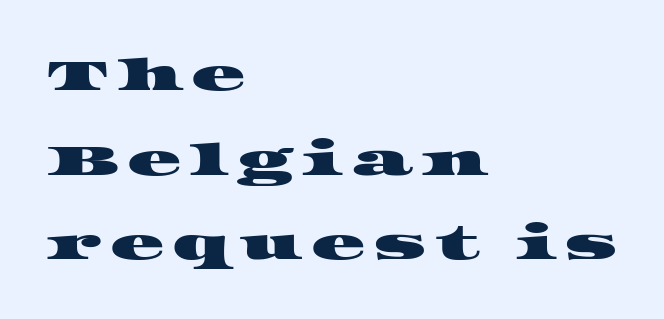
{"serif": "yes", "width": "wide", "stroke_contrast": "high", "x_height": "large", "monospaced": "no", "underline": "no", "align": "left", "line_spacing_ratio": 1.88, "glyph_px": 45}
